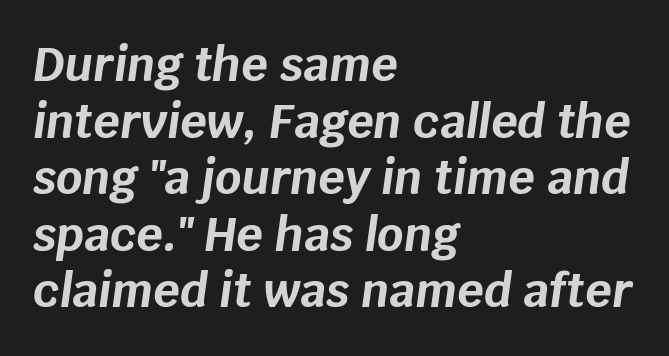
Q: Is the text bold? A: Yes.
Q: Is the text italic (slanted)? A: Yes, it leans right by about 8 degrees.
Q: Is the text underlined? A: No.
Q: How is the paragraph aligned? A: Left-aligned.
Q: Is the spacing between letters normal or unusually wide? A: Normal.
Q: Width (condensed, normal, or wide)? A: Normal.
Q: Stroke contrast? A: Low.
Q: x-height? A: Large.
Q: Monospaced? A: No.
